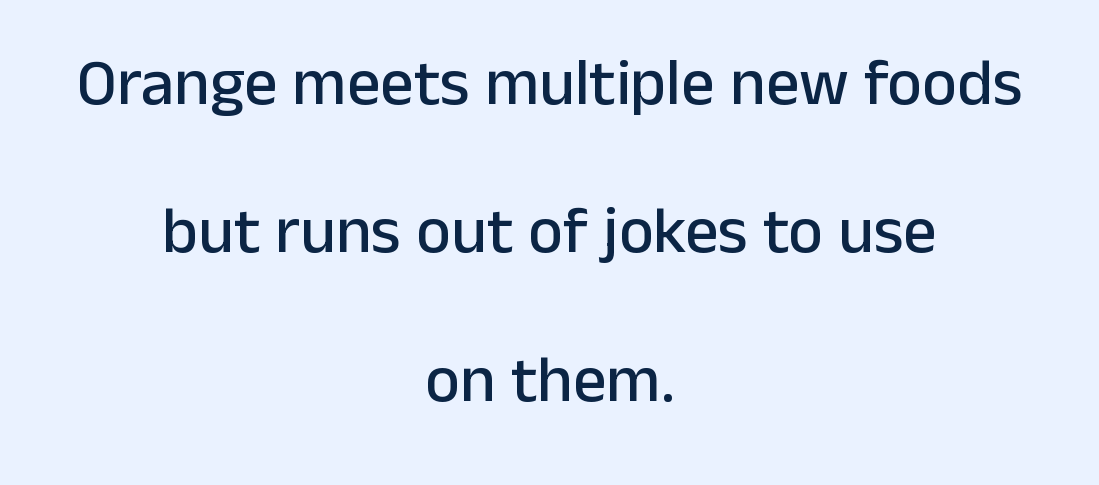
The image shows 66 px sans-serif type, upright; set centered, loose line spacing (2.25x), normal letter spacing, not underlined; low stroke contrast and a medium x-height.
